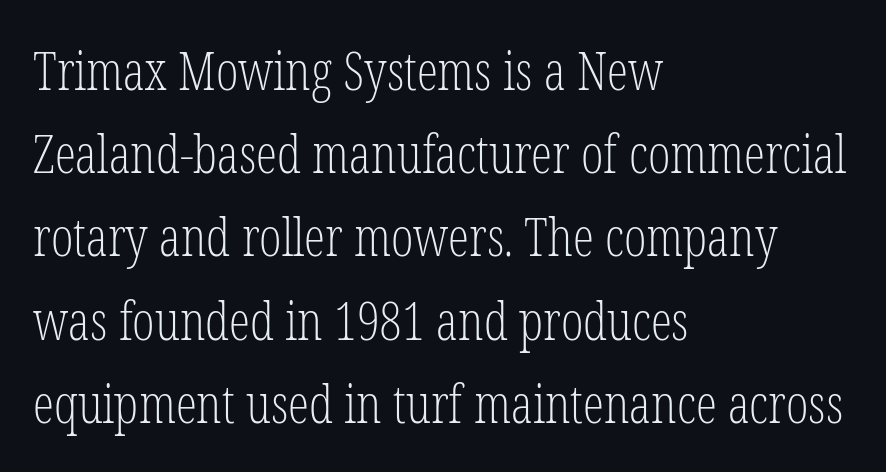
Q: Is the text bold? A: No.
Q: Is the text italic (slanted)? A: No, it is upright.
Q: Is the typeface a serif or a sans-serif typeface? A: Serif.
Q: Is the text underlined? A: No.
Q: How is the paragraph aligned? A: Left-aligned.
Q: Is the spacing between letters normal or unusually wide? A: Normal.
Q: Is the spacing between lines tight, normal or loose? A: Normal.
Q: Width (condensed, normal, or wide)? A: Condensed.
Q: Stroke contrast? A: Low.
Q: x-height? A: Medium.
Q: Monospaced? A: No.
